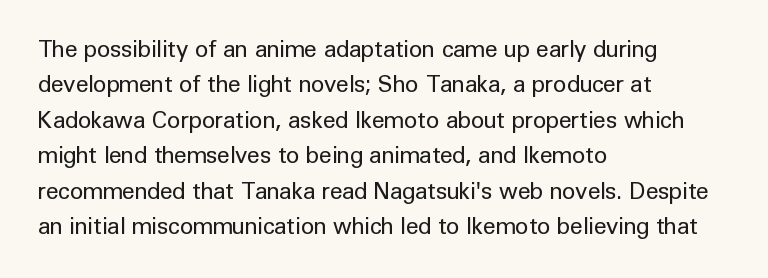
The image shows 23 px text type, upright; set left-aligned, normal line spacing (1.54x), normal letter spacing, not underlined.
